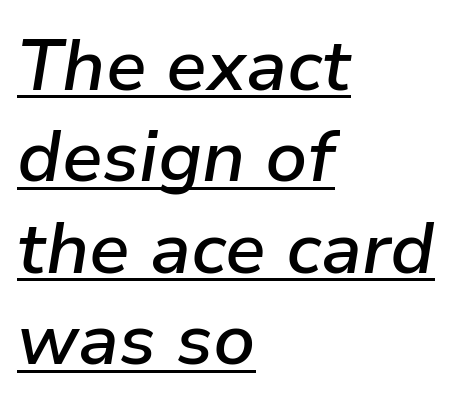
A classic flush-left, rag-right setting is used for this passage. Character widths vary here, with narrow letters taking less room than wide ones. The passage shown stacks its lines at a standard gap. When letters slant like this, we call the style italic. Does extra space separate the letters? No, they use regular spacing.
